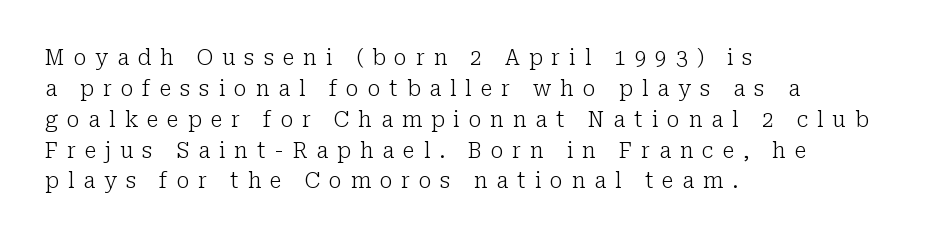
Q: Is the text bold? A: No.
Q: Is the text italic (slanted)? A: No, it is upright.
Q: Is the text underlined? A: No.
Q: How is the paragraph aligned? A: Left-aligned.
Q: Is the spacing between letters normal or unusually wide? A: Unusually wide.
Q: Is the spacing between lines tight, normal or loose? A: Normal.
